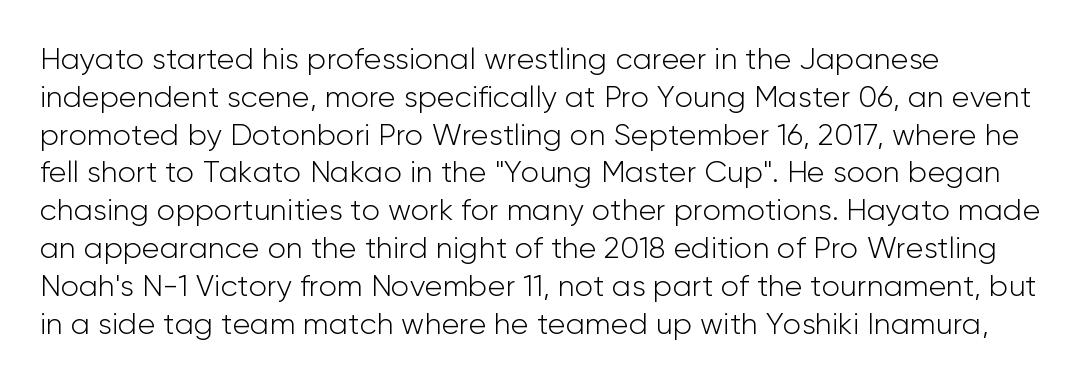
Q: Is the text bold? A: No.
Q: Is the text italic (slanted)? A: No, it is upright.
Q: Is the typeface a serif or a sans-serif typeface? A: Sans-serif.
Q: Is the text underlined? A: No.
Q: How is the paragraph aligned? A: Left-aligned.
Q: Is the spacing between letters normal or unusually wide? A: Normal.
Q: Is the spacing between lines tight, normal or loose? A: Normal.
Q: Width (condensed, normal, or wide)? A: Normal.
Q: Stroke contrast? A: Low.
Q: x-height? A: Medium.
Q: Monospaced? A: No.
